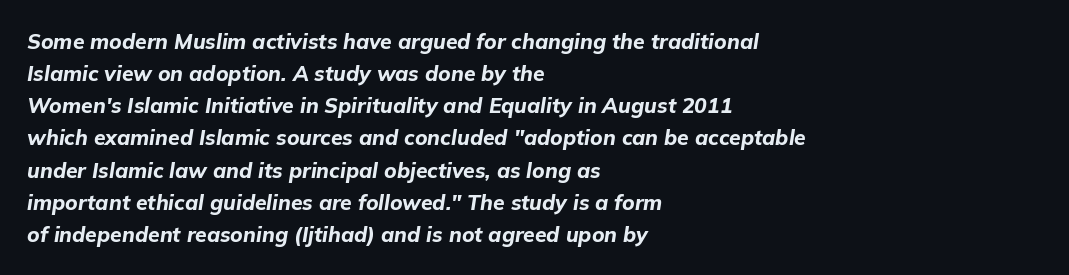
The image shows 21 px bold type, italic (leaning right); set left-aligned, normal line spacing (1.53x), normal letter spacing, not underlined.
